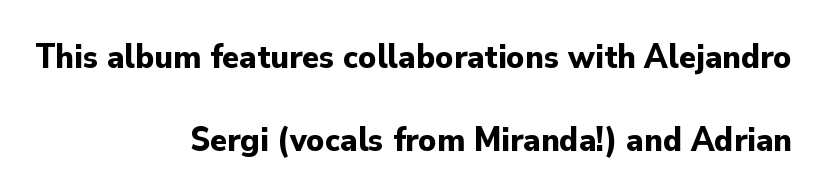
The image shows 35 px bold sans-serif type, upright; set right-aligned, loose line spacing (2.36x), normal letter spacing, not underlined; low stroke contrast and a small x-height.
